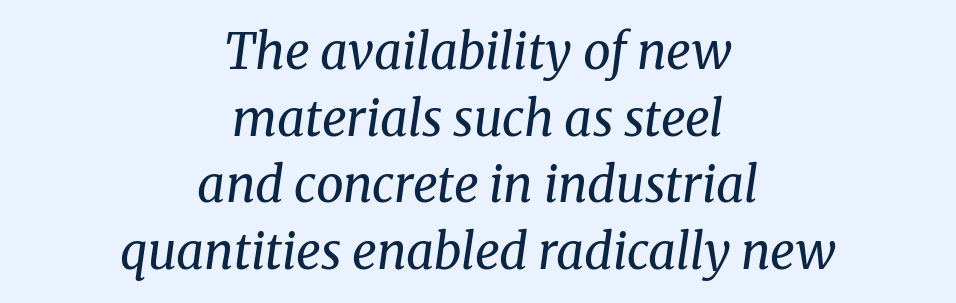
{"serif": "yes", "italic": "yes", "lean": "right", "slant_degrees": 8, "bold": "no", "weight": "regular", "width": "normal", "stroke_contrast": "medium", "x_height": "medium", "monospaced": "no", "underline": "no", "align": "center", "line_spacing": "normal", "line_spacing_ratio": 1.36, "letter_spacing": "normal", "letter_spacing_em": 0.0, "glyph_px": 49}
